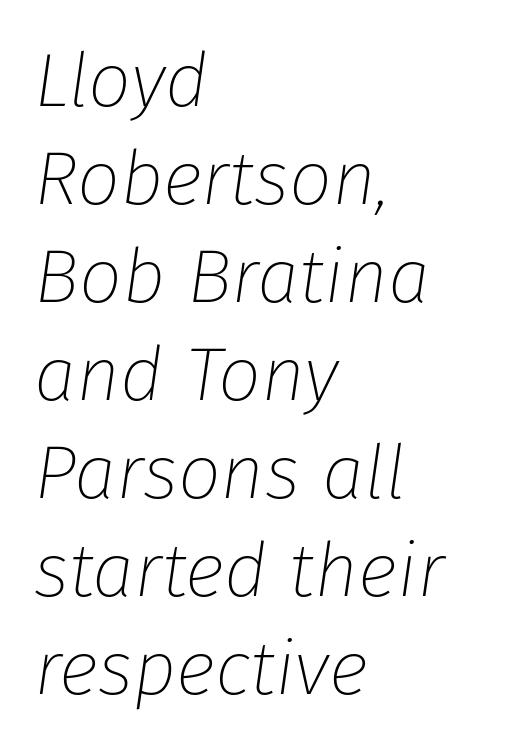
Q: Is the text bold? A: No.
Q: Is the text italic (slanted)? A: Yes, it leans right by about 8 degrees.
Q: Is the text underlined? A: No.
Q: How is the paragraph aligned? A: Left-aligned.
Q: Is the spacing between letters normal or unusually wide? A: Normal.
Q: Is the spacing between lines tight, normal or loose? A: Normal.
Q: Width (condensed, normal, or wide)? A: Normal.
Q: Stroke contrast? A: Low.
Q: x-height? A: Medium.
Q: Monospaced? A: No.
